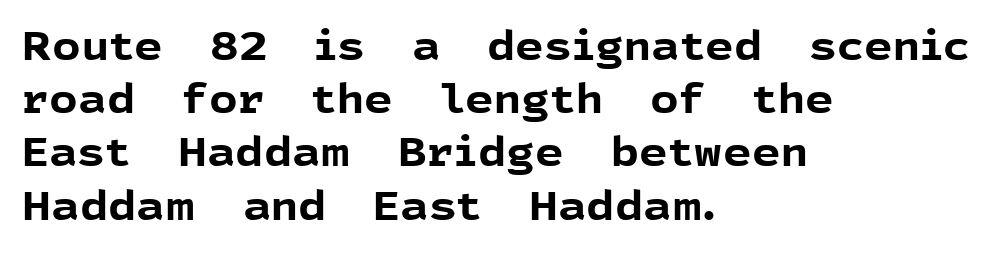
The image shows 40 px bold sans-serif type, upright; set left-aligned, normal line spacing (1.33x), normal letter spacing, not underlined; a medium x-height.
